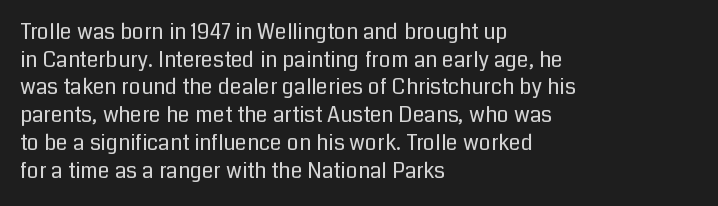
{"italic": "no", "bold": "no", "underline": "no", "align": "left", "line_spacing": "normal", "line_spacing_ratio": 1.32, "letter_spacing": "normal", "letter_spacing_em": 0.0, "glyph_px": 21}
